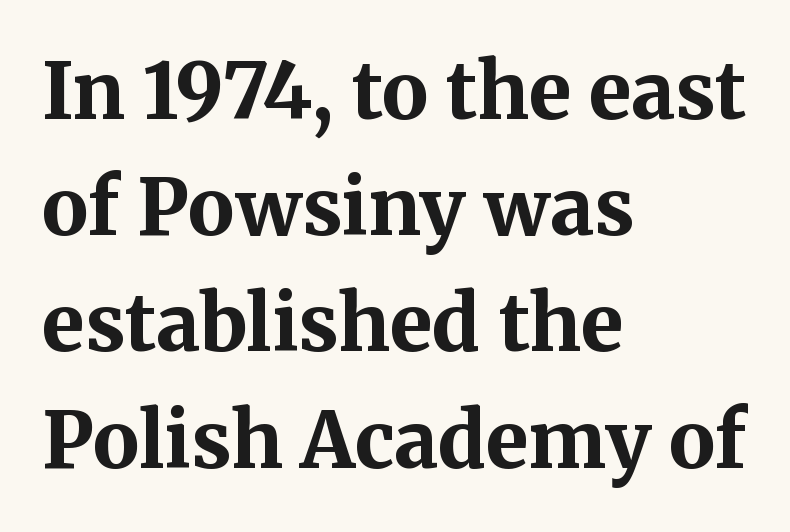
{"serif": "yes", "italic": "no", "bold": "yes", "weight": "bold", "width": "normal", "stroke_contrast": "medium", "x_height": "medium", "monospaced": "no", "underline": "no", "align": "left", "line_spacing": "normal", "line_spacing_ratio": 1.49, "letter_spacing": "normal", "letter_spacing_em": 0.0, "glyph_px": 78}
